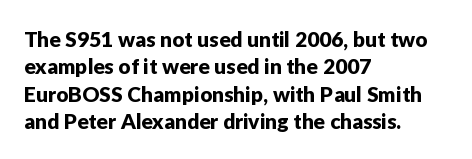
Q: Is the text italic (slanted)? A: No, it is upright.
Q: Is the text underlined? A: No.
Q: How is the paragraph aligned? A: Left-aligned.
Q: Is the spacing between letters normal or unusually wide? A: Normal.
Q: Is the spacing between lines tight, normal or loose? A: Normal.
